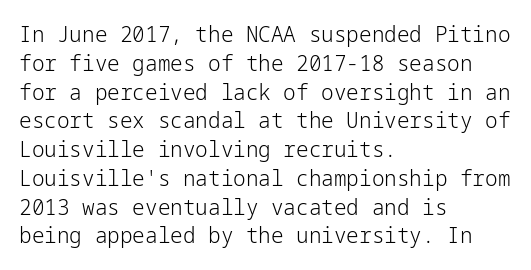
{"italic": "no", "bold": "no", "underline": "no", "align": "left", "line_spacing": "normal", "line_spacing_ratio": 1.37, "letter_spacing": "normal", "letter_spacing_em": 0.0, "glyph_px": 21}
